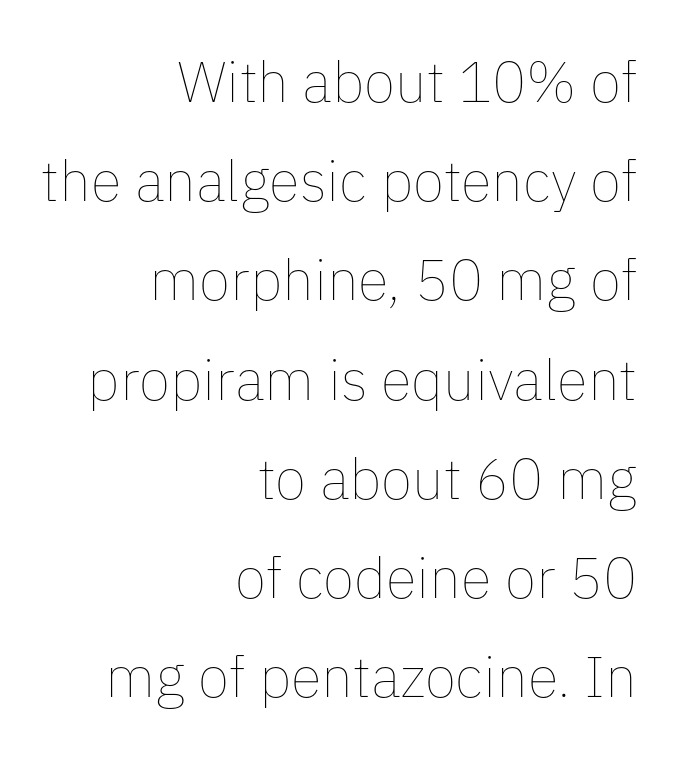
The image shows 57 px thin type, upright; set right-aligned, line spacing 1.74x, normal letter spacing, not underlined; low stroke contrast and a medium x-height.
